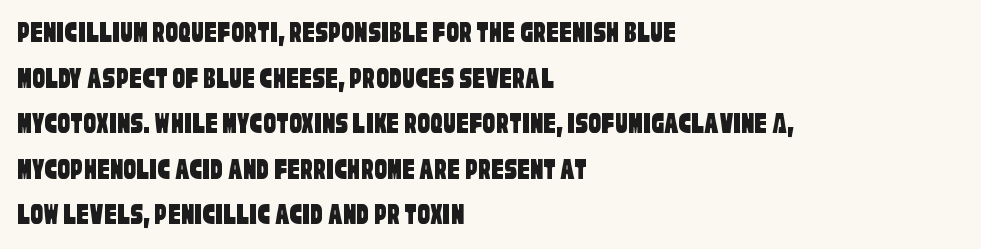
This rendering leaves character spacing at its baseline value. These lines stack with their left ends in a neat column. Does the type have serifs? No, each stem ends abruptly. This rendering features lettering with no underline. Successive baselines arrive at the customary interval. These lines are rendered in a variable-pitch font.
